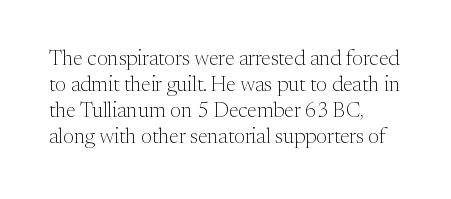
The image shows 21 px text type, upright; set left-aligned, line spacing 1.24x, normal letter spacing, not underlined.
